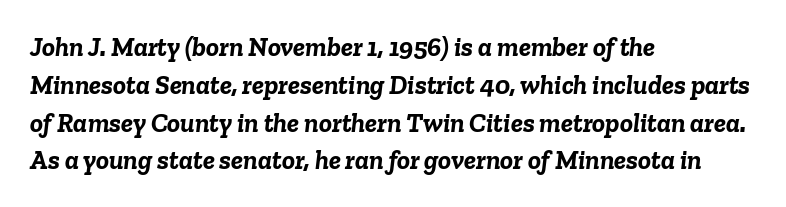
The image shows 27 px bold type, italic (leaning right); set left-aligned, normal line spacing (1.4x), normal letter spacing, not underlined.
